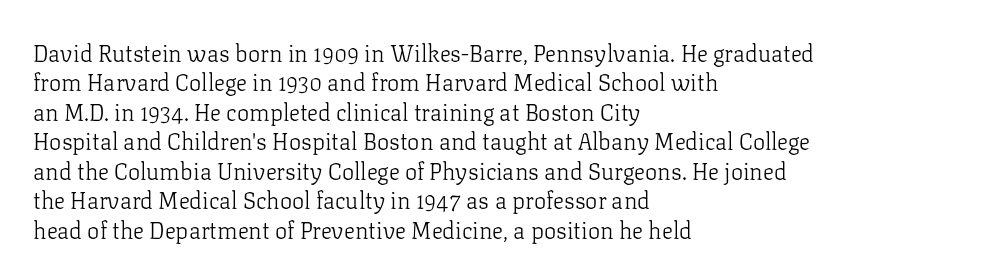
{"italic": "no", "bold": "no", "underline": "no", "align": "left", "line_spacing": "normal", "line_spacing_ratio": 1.28, "letter_spacing": "normal", "letter_spacing_em": 0.0, "glyph_px": 23}
